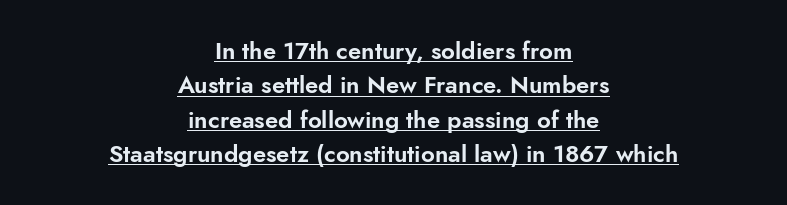
Q: Is the text italic (slanted)? A: No, it is upright.
Q: Is the text underlined? A: Yes.
Q: How is the paragraph aligned? A: Centered.
Q: Is the spacing between letters normal or unusually wide? A: Normal.
Q: Is the spacing between lines tight, normal or loose? A: Normal.
